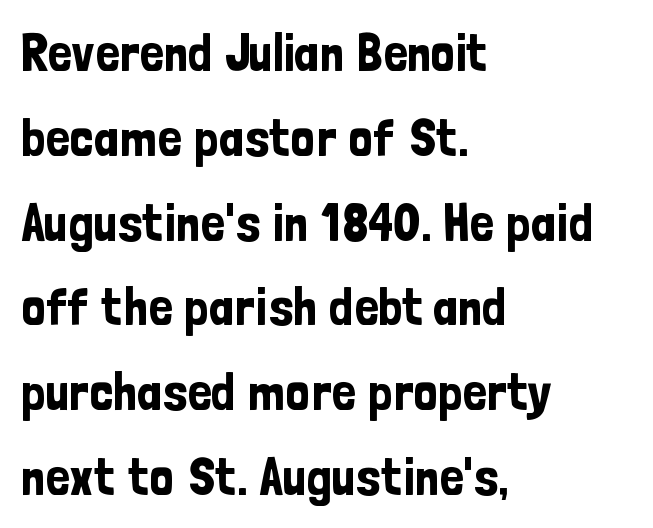
{"serif": "no", "italic": "no", "width": "condensed", "stroke_contrast": "low", "x_height": "medium", "monospaced": "no", "underline": "no", "align": "left", "line_spacing": "normal", "line_spacing_ratio": 1.6, "letter_spacing": "normal", "letter_spacing_em": 0.0, "glyph_px": 53}
